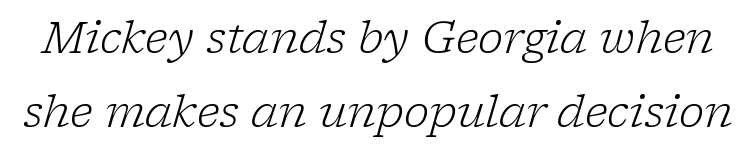
The image shows 43 px light serif type, italic (leaning right); set line spacing 1.72x, normal letter spacing, not underlined; low stroke contrast and a medium x-height.
